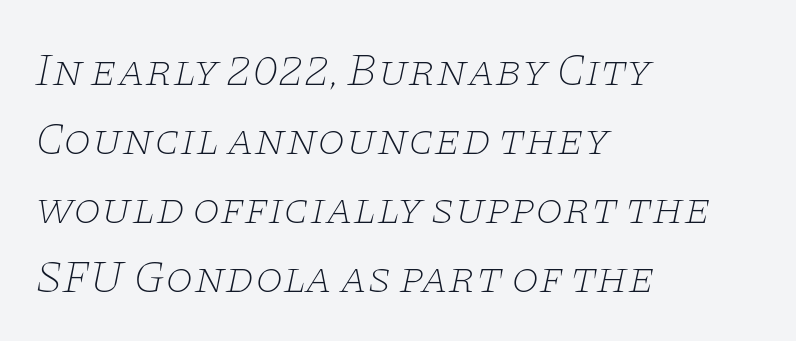
Q: Is the text bold? A: No.
Q: Is the text italic (slanted)? A: Yes, it leans right by about 11 degrees.
Q: Is the typeface a serif or a sans-serif typeface? A: Serif.
Q: Is the text underlined? A: No.
Q: How is the paragraph aligned? A: Left-aligned.
Q: Is the spacing between letters normal or unusually wide? A: Normal.
Q: Is the spacing between lines tight, normal or loose? A: Normal.
Q: Width (condensed, normal, or wide)? A: Wide.
Q: Stroke contrast? A: Low.
Q: x-height? A: Large.
Q: Monospaced? A: No.
